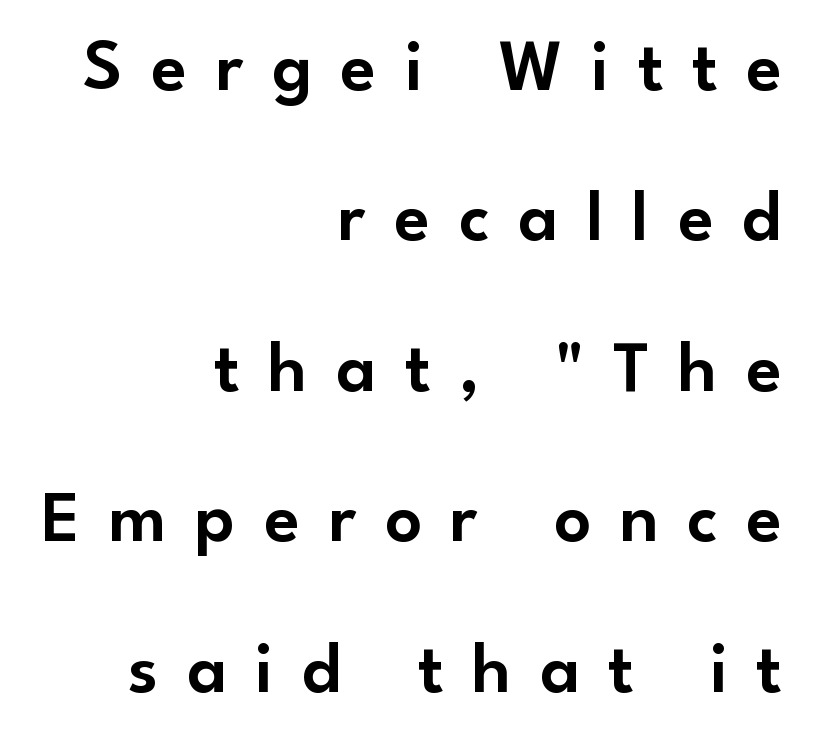
Q: Is the text italic (slanted)? A: No, it is upright.
Q: Is the typeface a serif or a sans-serif typeface? A: Sans-serif.
Q: Is the text underlined? A: No.
Q: How is the paragraph aligned? A: Right-aligned.
Q: Is the spacing between letters normal or unusually wide? A: Unusually wide.
Q: Is the spacing between lines tight, normal or loose? A: Loose.
Q: Width (condensed, normal, or wide)? A: Normal.
Q: Stroke contrast? A: Low.
Q: x-height? A: Small.
Q: Monospaced? A: No.
